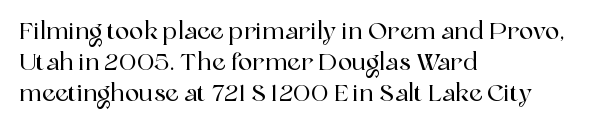
{"italic": "no", "underline": "no", "align": "left", "line_spacing": "normal", "line_spacing_ratio": 1.3, "letter_spacing": "normal", "letter_spacing_em": 0.0, "glyph_px": 24}
